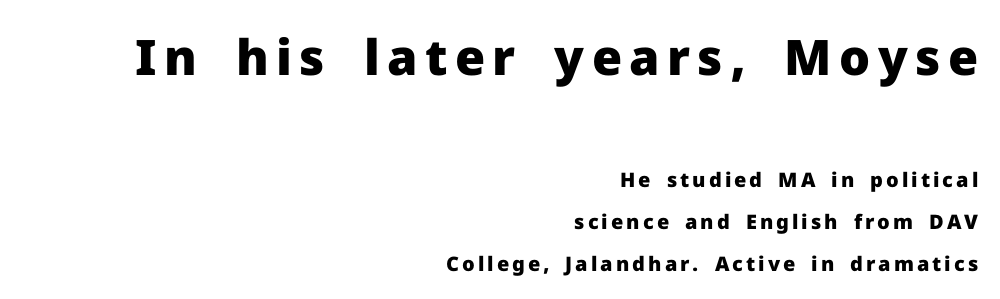
The image shows 49 px heavy sans-serif type, upright; set right-aligned, loose line spacing (2.11x), not underlined; the first (top) block is 2.45x larger; low stroke contrast and a medium x-height.
